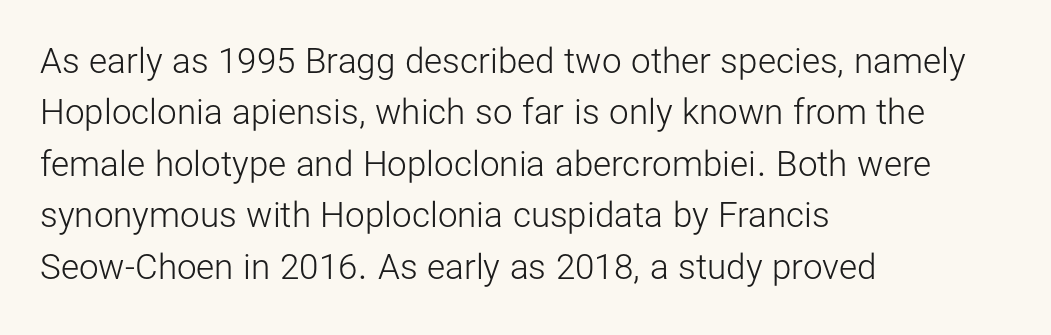
The letters advance in unequal steps, a hallmark of proportional type. These lines are set flush left with a ragged right edge. A typesetter would mark this as roman, not italic. What's the leading like? Ordinary, nothing unusual. Stems and bowls with no extra thickness — not bold.
